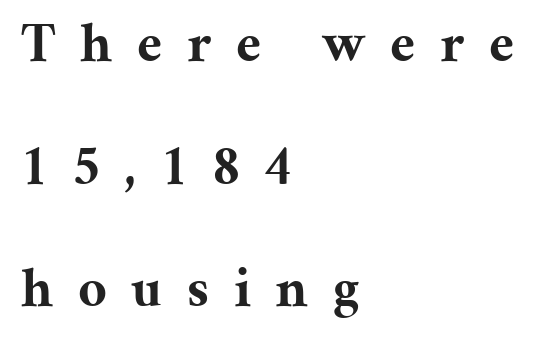
The foot of each line stays bare and open. Short and long lines alike share a common starting point at left. Here the designer chose a conventional face with non-uniform glyph widths. A great deal of white space separates one row of letters from the next.
